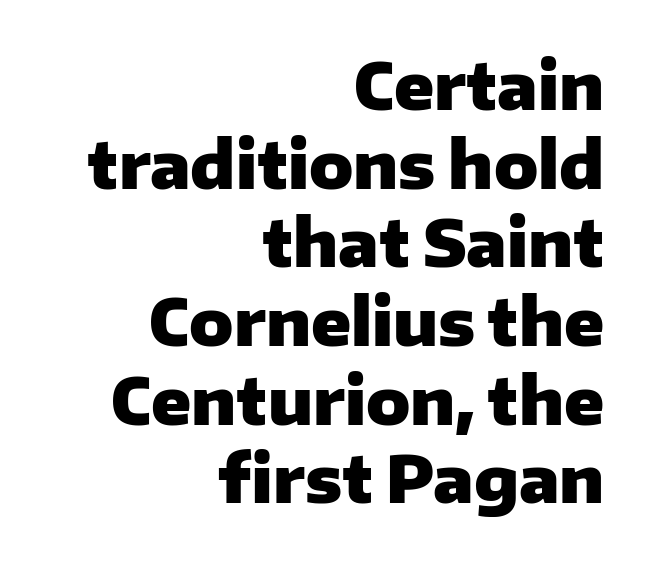
The rag falls on the left side of this text block. Classification — sans serif. Spacing between characters is what you'd get straight out of the box. Varying glyph widths throughout — classic text-font behaviour. On the weight axis this lands at bold, roughly 700.
